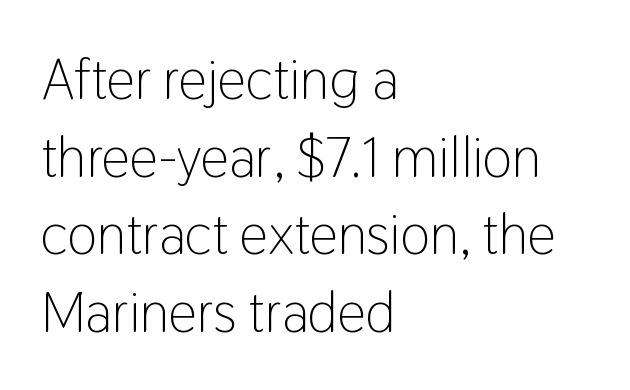
The image shows 57 px light, condensed sans-serif type, upright; set left-aligned, normal line spacing (1.36x), normal letter spacing, not underlined; low stroke contrast and a medium x-height.
